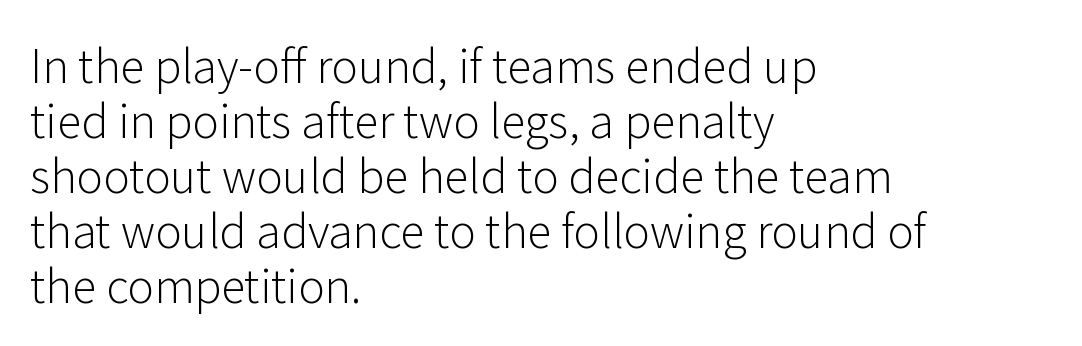
{"serif": "no", "italic": "no", "bold": "no", "weight": "light", "width": "normal", "stroke_contrast": "low", "x_height": "medium", "monospaced": "no", "underline": "no", "align": "left", "line_spacing_ratio": 1.22, "letter_spacing": "normal", "letter_spacing_em": 0.0, "glyph_px": 45}
